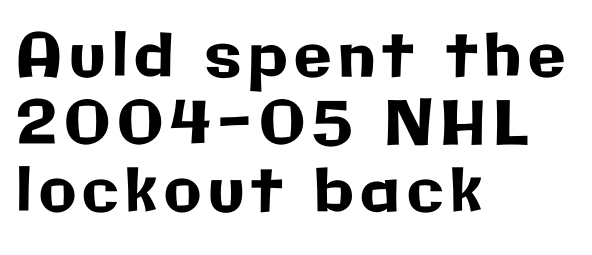
The typeface chosen for these lines omits serifs. The type sits square on the baseline with zero lean. Each line starts at the same left margin while the right side varies. The rendering uses natural spacing where letterforms have individual widths. A bare baseline throughout the passage.
